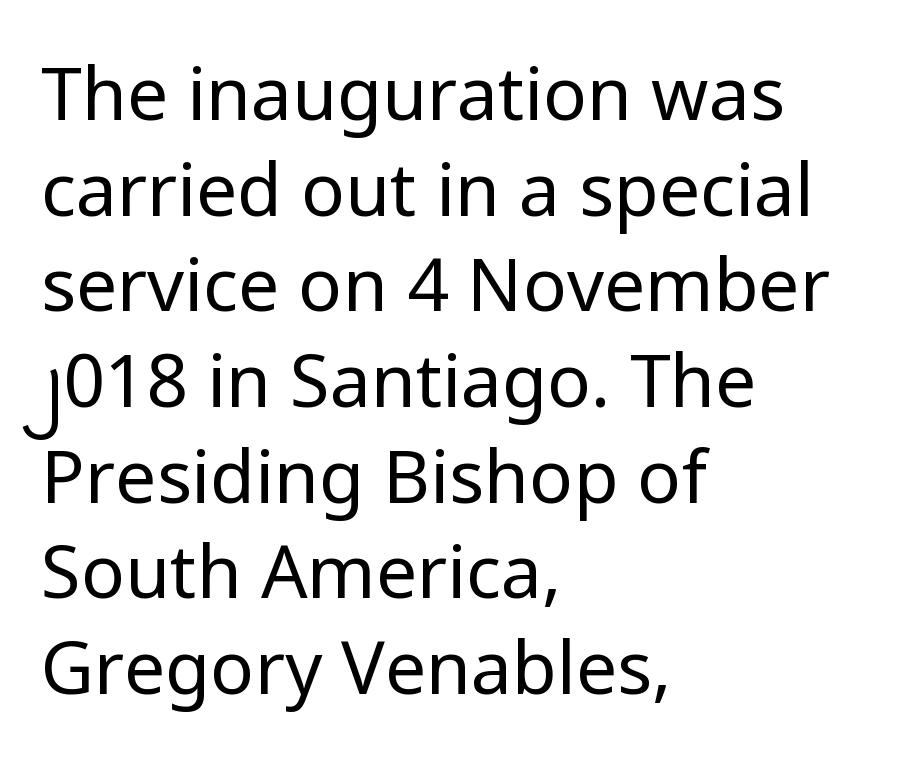
Here the designer chose a conventional face with non-uniform glyph widths. Summary of weight: not heavy and not bold. Rows of type keep a routine distance in the vertical direction. The passage is arranged the way most books set body copy — flush left. Is there any slant? The stems are plumb.
